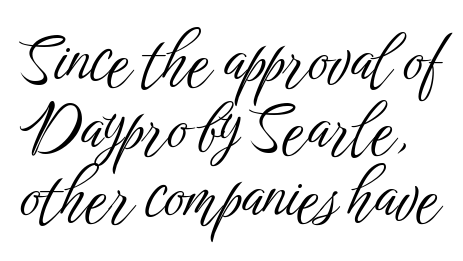
Think of a printed novel: that variable character pitch is what you see here. Is there much room between lines? No — they nearly touch. No letter is thick-stroked: the sample isn't bold. The passage shown has conventional tracking throughout.
